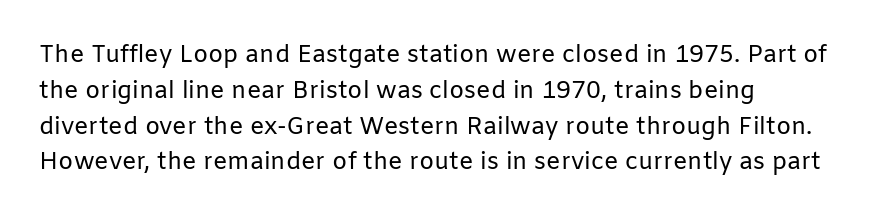
The setting favours the left margin, as ordinary paragraphs usually do. Upright lettering throughout. Letter spacing: default. No chunkiness to these letters — they're not bold.
